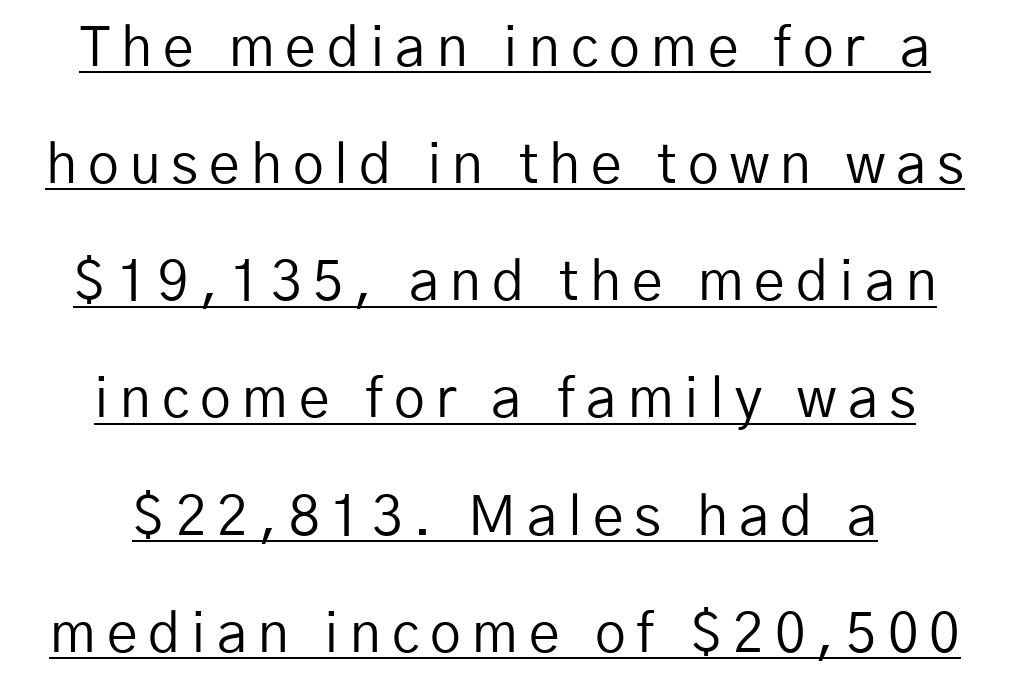
The line-height multiplier appears high, well above default. Each letter keeps its own natural width here, so spacing adapts to shape. The letters stand upright; this is a roman face. A quiet, ordinary-to-light weight characterises the typeface. The typesetter has applied underlining to the passage shown.
